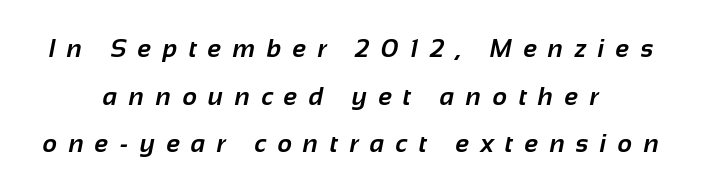
What weight is shown? A full bold with thick strokes. Loose tracking; the words dissolve into strings of separated letters. Successive baselines arrive slowly, with a big drop between each. A centered setting, common on invitations and titles, is used for this passage.
